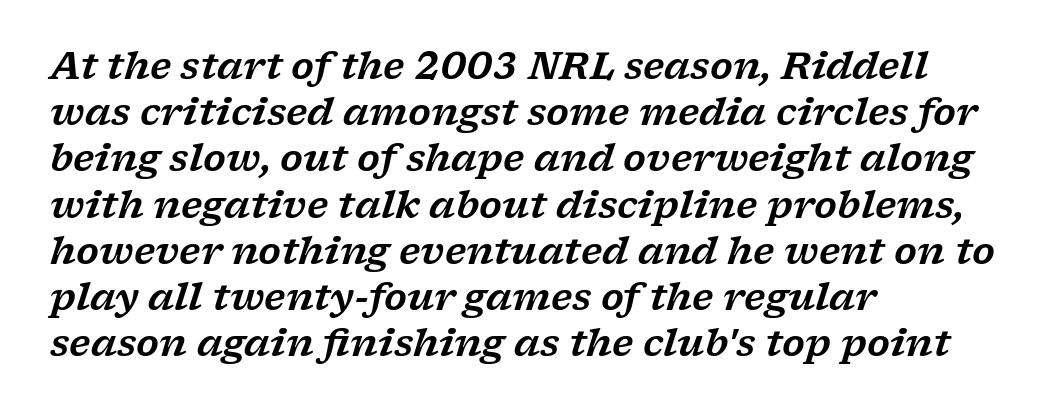
The image shows 37 px wide serif type, italic (leaning right); set left-aligned, normal line spacing (1.25x), normal letter spacing, not underlined; low stroke contrast and a medium x-height.
